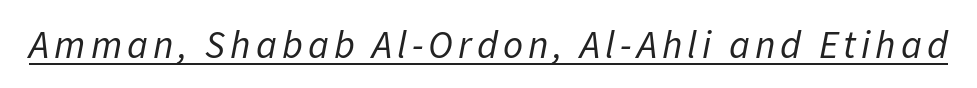
Q: Is the text bold? A: No.
Q: Is the text italic (slanted)? A: Yes, it leans right by about 11 degrees.
Q: Is the text underlined? A: Yes.
Q: Width (condensed, normal, or wide)? A: Normal.
Q: Stroke contrast? A: Low.
Q: x-height? A: Medium.
Q: Monospaced? A: No.
